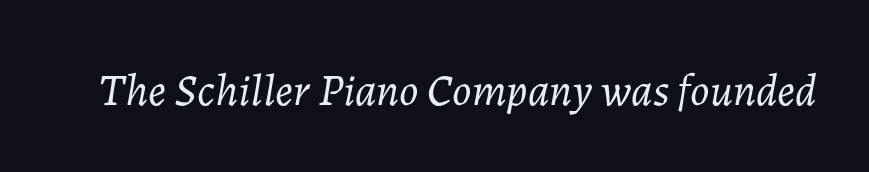
When letters slant like this, we call the style italic. Each letter keeps its own natural width here, so spacing adapts to shape. You could call the tracking neutral — neither tight nor loose. Weight: in the light-to-regular range. Beneath every word, the page is bare.
